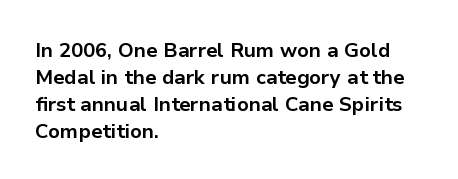
The font's upright variant was chosen for this text. Notice how the passage keeps a crisp vertical edge on the left only. Honestly, the row spacing looks completely unremarkable. Bare-footed words on every line.
